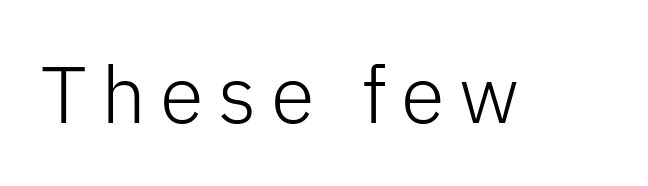
The image shows 80 px light sans-serif type, upright; set not underlined; low stroke contrast and a medium x-height.
